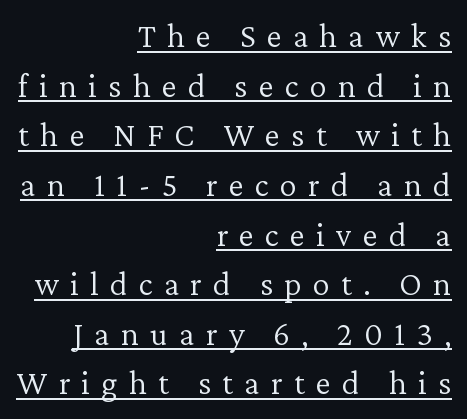
Compared with a typical body face, this is equally light or lighter still. Every stem runs plumb, perpendicular to the baseline. Leftover space on each line is placed entirely before the opening word. The letters advance in unequal steps, a hallmark of proportional type. Emphasis is given by a line drawn under the lettering. Does the type have serifs? Yes, each stem ends in a small foot.
